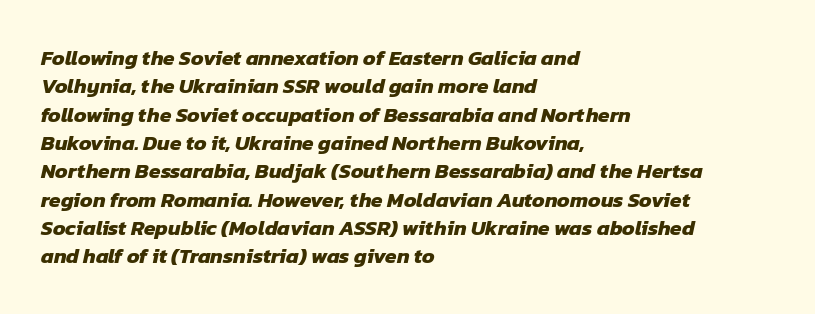
Q: Is the text bold? A: Yes.
Q: Is the text underlined? A: No.
Q: How is the paragraph aligned? A: Left-aligned.
Q: Is the spacing between letters normal or unusually wide? A: Normal.
Q: Is the spacing between lines tight, normal or loose? A: Normal.
